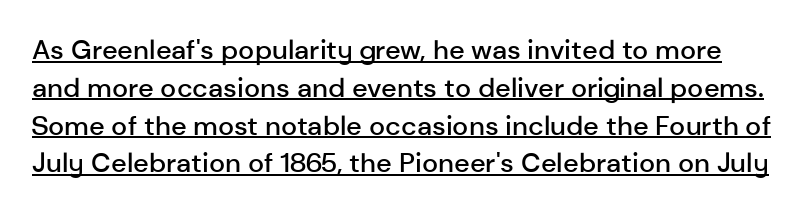
Characters follow at the spacing the type designer built in. Underlined type. Normally led — the rows are evenly, conventionally spaced. Ordinary non-slanted type is in use.
